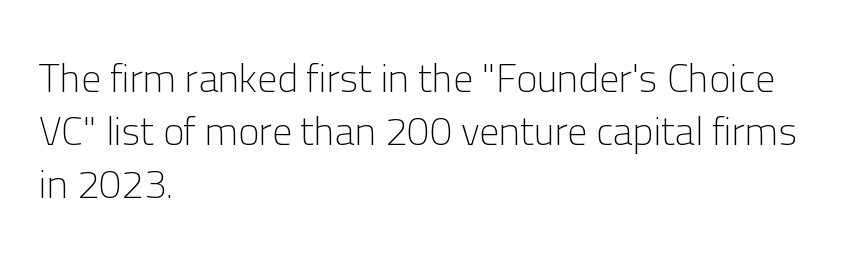
The image shows 40 px light sans-serif type, upright; set left-aligned, normal line spacing (1.33x), normal letter spacing, not underlined; low stroke contrast and a medium x-height.
